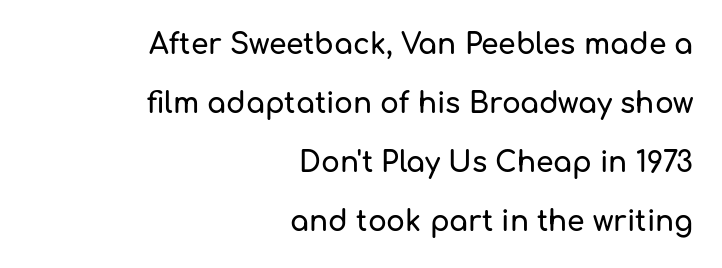
Q: Is the text italic (slanted)? A: No, it is upright.
Q: Is the typeface a serif or a sans-serif typeface? A: Sans-serif.
Q: Is the text underlined? A: No.
Q: How is the paragraph aligned? A: Right-aligned.
Q: Is the spacing between letters normal or unusually wide? A: Normal.
Q: Is the spacing between lines tight, normal or loose? A: Loose.
Q: Width (condensed, normal, or wide)? A: Normal.
Q: Stroke contrast? A: Low.
Q: x-height? A: Medium.
Q: Monospaced? A: No.
